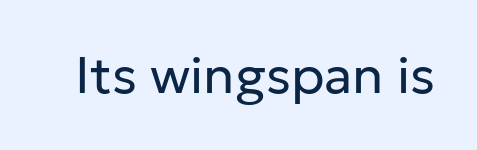
Q: Is the text bold? A: No.
Q: Is the text italic (slanted)? A: No, it is upright.
Q: Is the typeface a serif or a sans-serif typeface? A: Sans-serif.
Q: Is the text underlined? A: No.
Q: Is the spacing between letters normal or unusually wide? A: Normal.
Q: Width (condensed, normal, or wide)? A: Normal.
Q: Stroke contrast? A: Low.
Q: x-height? A: Medium.
Q: Monospaced? A: No.
